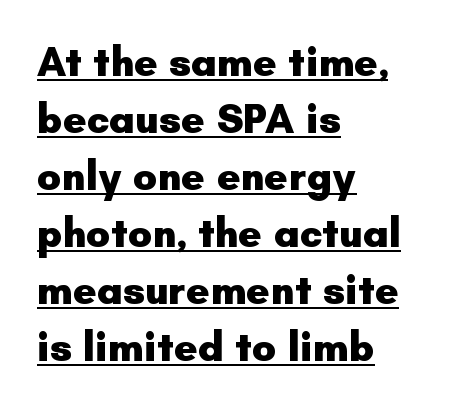
{"serif": "no", "italic": "no", "bold": "yes", "weight": "heavy", "width": "normal", "stroke_contrast": "low", "x_height": "small", "monospaced": "no", "underline": "yes", "align": "left", "line_spacing": "normal", "line_spacing_ratio": 1.39, "letter_spacing": "normal", "letter_spacing_em": 0.0, "glyph_px": 41}
